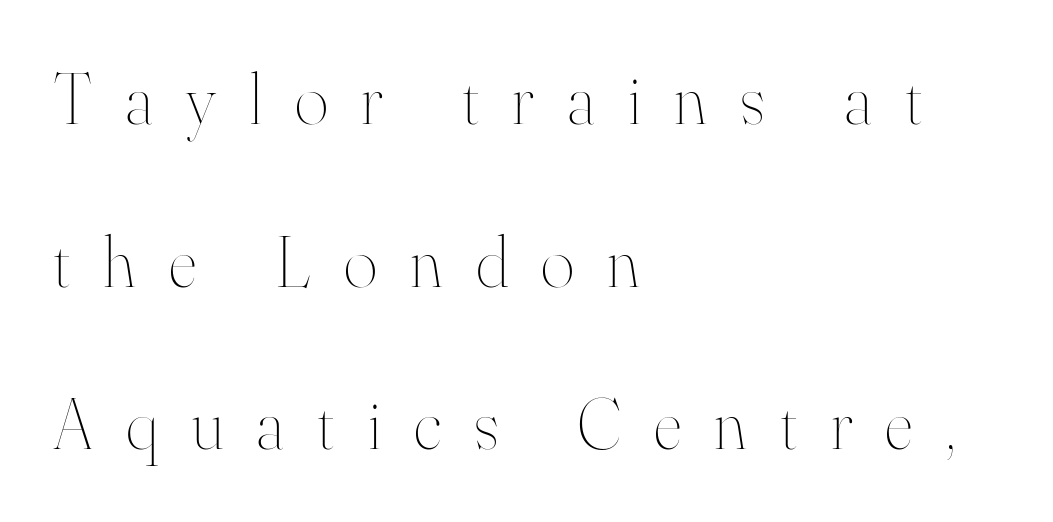
Words float on clear page, feet unadorned. This sample has the flowing, uneven cadence of proportional lettering. Is there any slant? The stems are plumb. The weight would be labelled regular, book, light, or lighter still.
